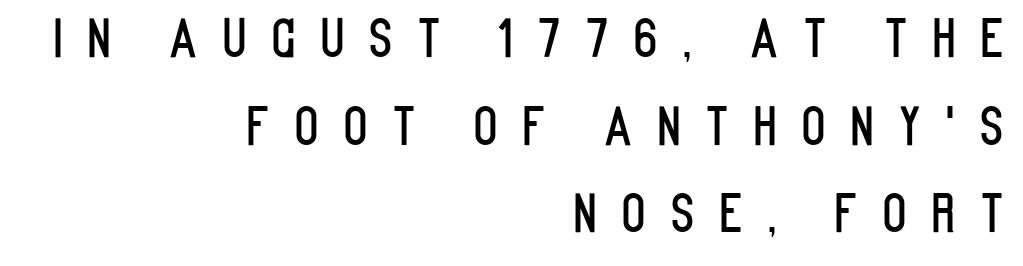
{"serif": "no", "italic": "no", "width": "condensed", "stroke_contrast": "low", "x_height": "large", "monospaced": "no", "underline": "no", "align": "right", "line_spacing_ratio": 1.72, "letter_spacing": "wide", "letter_spacing_em": 0.47, "glyph_px": 51}
